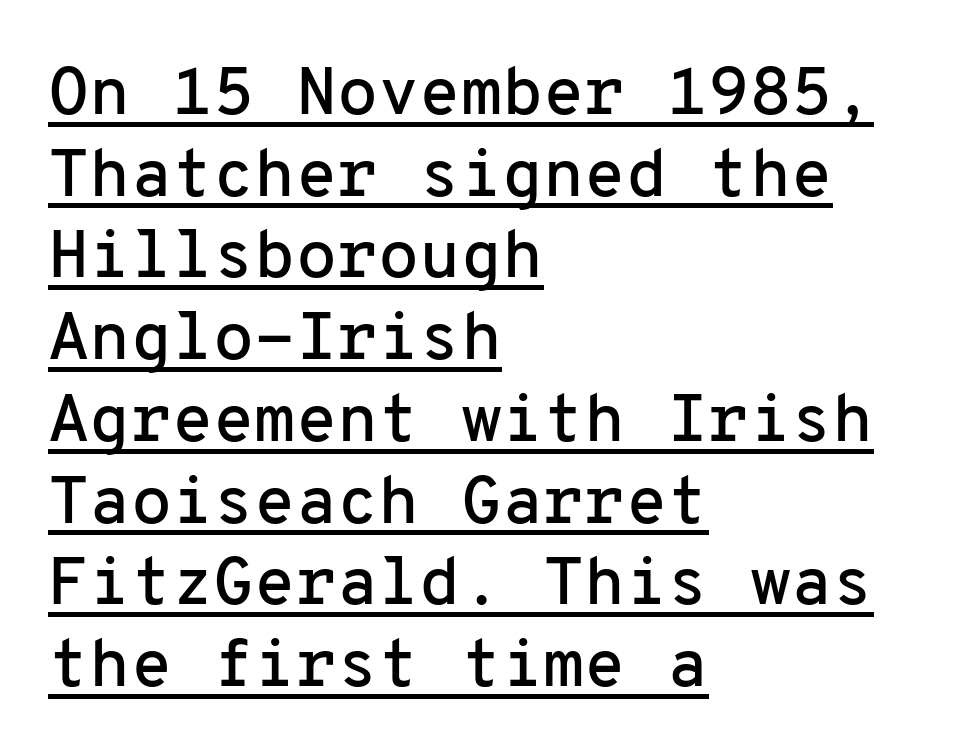
{"serif": "no", "italic": "no", "width": "normal", "stroke_contrast": "low", "x_height": "medium", "monospaced": "yes", "underline": "yes", "align": "left", "line_spacing_ratio": 1.22, "letter_spacing": "normal", "letter_spacing_em": 0.0, "glyph_px": 67}
